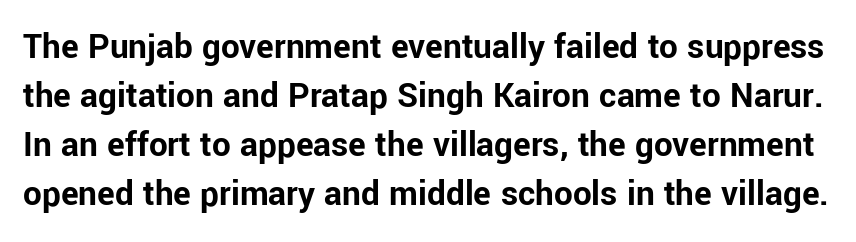
Each row of text sits above clean, open space. Spacing between characters is what you'd get straight out of the box. The letters stand upright; this is a roman face. This rendering employs a face without finishing strokes, i.e., a sans-serif. Interline gaps are of average width in this sample.
